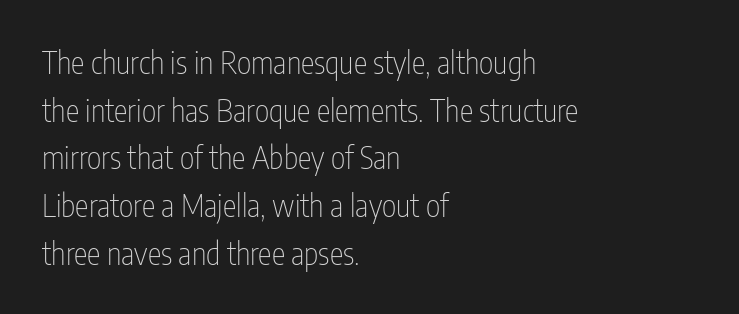
Rows of type keep a routine distance in the vertical direction. Underline: absent. One-word summary of the alignment: left. Tracking value appears to be zero — textbook default spacing. Unlike a traditional serif, this face leaves its strokes unadorned. The passage shown is typed in a proportional face where columns would drift.
